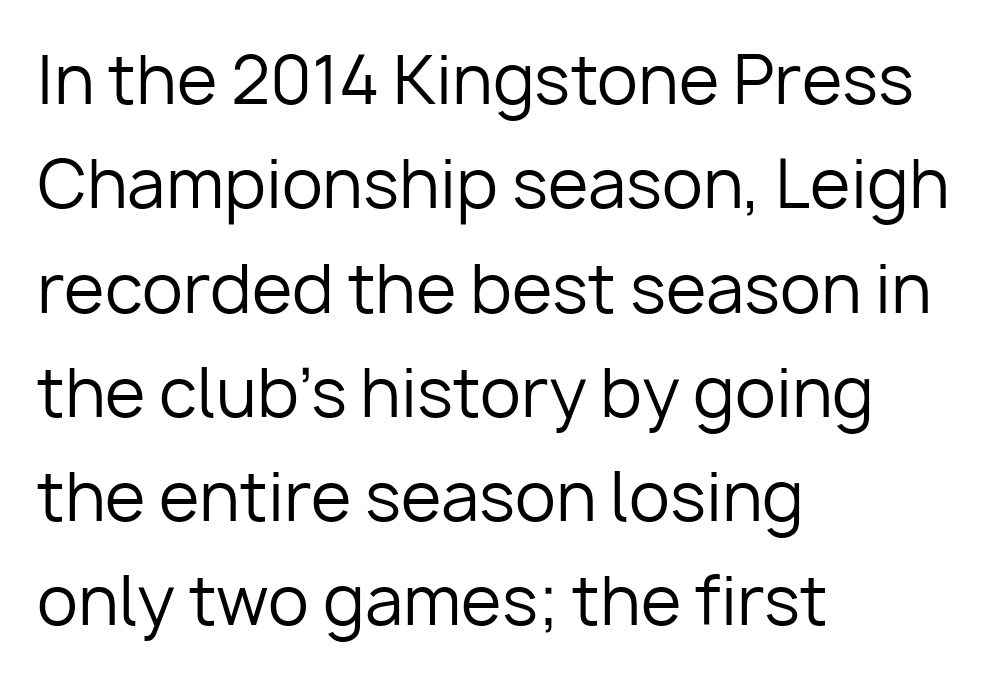
{"serif": "no", "italic": "no", "bold": "no", "weight": "regular", "width": "normal", "stroke_contrast": "low", "x_height": "medium", "monospaced": "no", "underline": "no", "align": "left", "line_spacing": "normal", "line_spacing_ratio": 1.58, "letter_spacing": "normal", "letter_spacing_em": 0.0, "glyph_px": 66}
